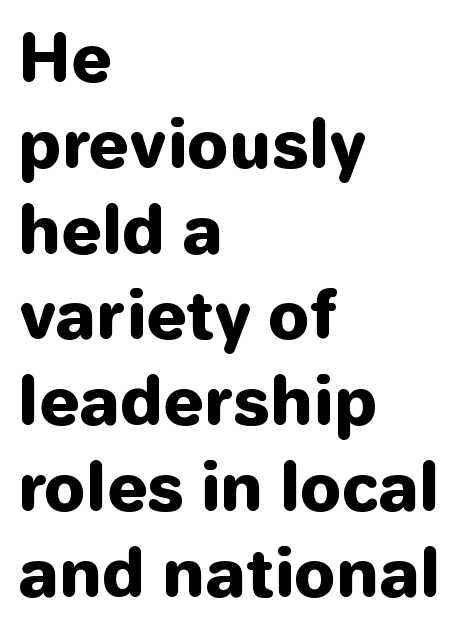
Q: Is the text bold? A: Yes.
Q: Is the text italic (slanted)? A: No, it is upright.
Q: Is the typeface a serif or a sans-serif typeface? A: Sans-serif.
Q: Is the text underlined? A: No.
Q: How is the paragraph aligned? A: Left-aligned.
Q: Is the spacing between letters normal or unusually wide? A: Normal.
Q: Is the spacing between lines tight, normal or loose? A: Normal.
Q: Width (condensed, normal, or wide)? A: Normal.
Q: Stroke contrast? A: Low.
Q: x-height? A: Medium.
Q: Monospaced? A: No.
